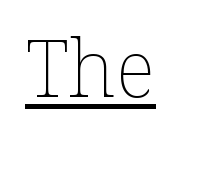
{"italic": "no", "bold": "no", "weight": "thin", "width": "normal", "stroke_contrast": "low", "x_height": "medium", "monospaced": "no", "underline": "yes", "letter_spacing": "normal", "letter_spacing_em": 0.0, "glyph_px": 79}
